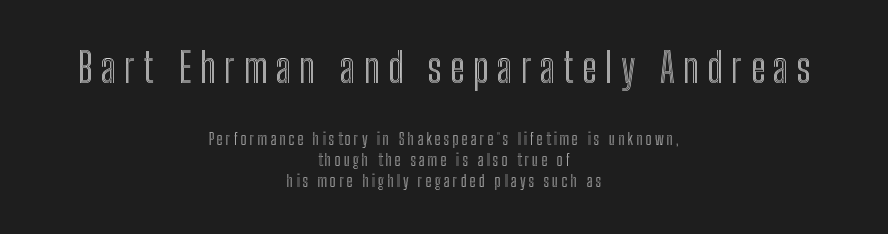
Q: Is the text italic (slanted)? A: No, it is upright.
Q: Is the text underlined? A: No.
Q: How is the paragraph aligned? A: Centered.
Q: Is the spacing between letters normal or unusually wide? A: Unusually wide.
Q: Is the spacing between lines tight, normal or loose? A: Normal.
Q: Which block of text is set in a larger size, the first (top) or the second (bottom)? A: The first (top) one.
Q: Width (condensed, normal, or wide)? A: Condensed.
Q: x-height? A: Medium.
Q: Monospaced? A: No.
